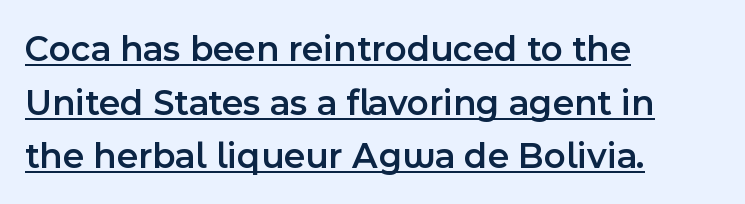
The image shows 37 px semibold sans-serif type, upright; set left-aligned, normal line spacing (1.45x), normal letter spacing, underlined; a medium x-height.
